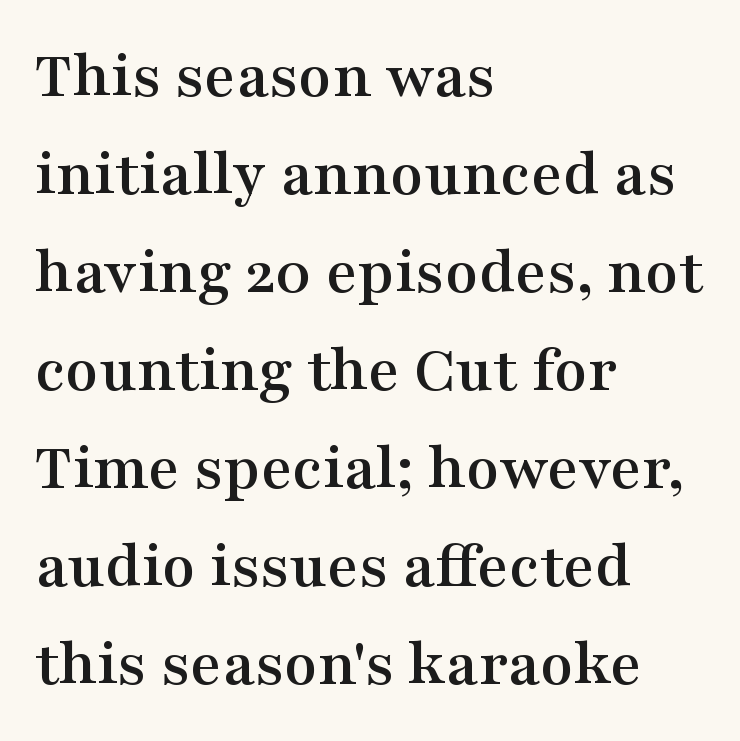
If you measured baseline to baseline, you'd find a middling distance. The letters advance in unequal steps, a hallmark of proportional type. A typesetter would call this zero additional tracking. The glyphs are unaccompanied by any horizontal stroke below them. Little horizontal feet cap the strokes, marking this as serif type.
